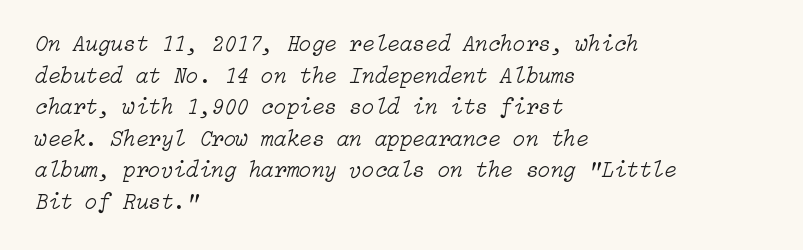
{"italic": "yes", "lean": "right", "slant_degrees": 15, "bold": "no", "underline": "no", "align": "left", "line_spacing": "normal", "line_spacing_ratio": 1.37, "letter_spacing": "normal", "letter_spacing_em": 0.0, "glyph_px": 23}
